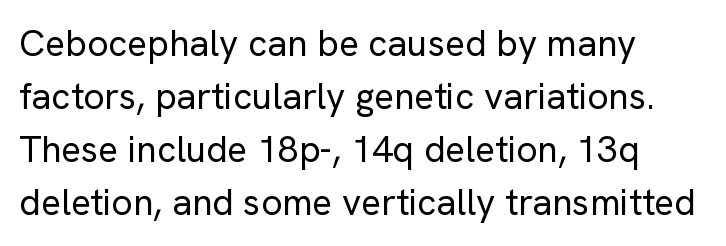
Q: Is the text bold? A: No.
Q: Is the text italic (slanted)? A: No, it is upright.
Q: Is the typeface a serif or a sans-serif typeface? A: Sans-serif.
Q: Is the text underlined? A: No.
Q: How is the paragraph aligned? A: Left-aligned.
Q: Is the spacing between letters normal or unusually wide? A: Normal.
Q: Is the spacing between lines tight, normal or loose? A: Normal.
Q: Width (condensed, normal, or wide)? A: Normal.
Q: Stroke contrast? A: Low.
Q: x-height? A: Medium.
Q: Monospaced? A: No.
